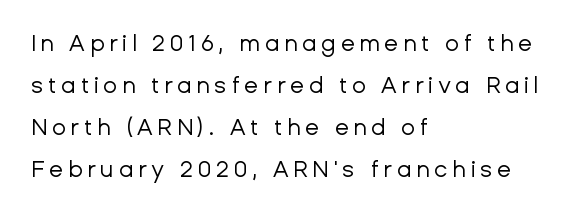
Q: Is the text bold? A: No.
Q: Is the text italic (slanted)? A: No, it is upright.
Q: Is the text underlined? A: No.
Q: How is the paragraph aligned? A: Left-aligned.
Q: Is the spacing between letters normal or unusually wide? A: Unusually wide.
